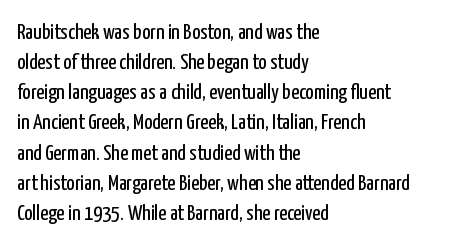
{"italic": "no", "bold": "no", "underline": "no", "align": "left", "line_spacing": "normal", "line_spacing_ratio": 1.37, "letter_spacing": "normal", "letter_spacing_em": 0.0, "glyph_px": 22}
